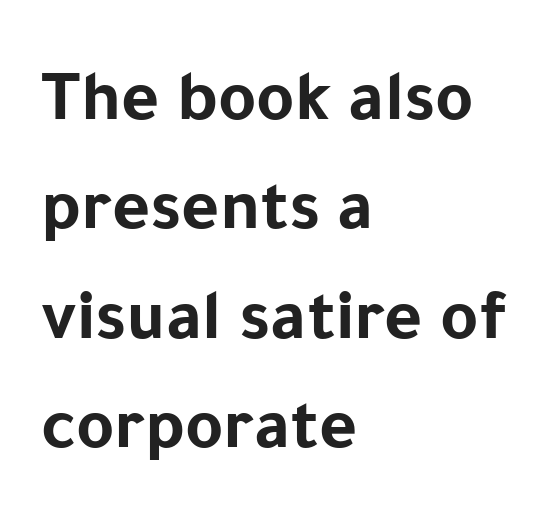
The compositor pushed each line to the left boundary. This sample keeps an unexceptional amount of space between lines. In terms of letterspacing, this is plain default setting. The letters advance in unequal steps, a hallmark of proportional type. The area under the type is left untouched. Each letter's strokes conclude bluntly, with no projecting serifs.
